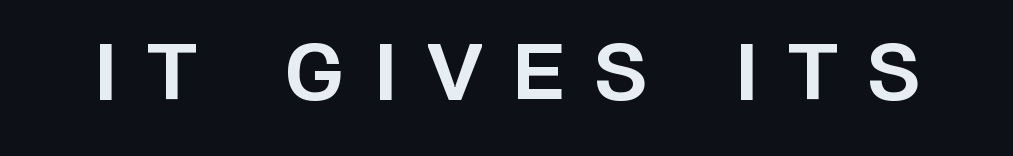
The image shows 77 px bold sans-serif type, upright; set unusually wide letter spacing (+0.4 em), not underlined; low stroke contrast and a large x-height.
